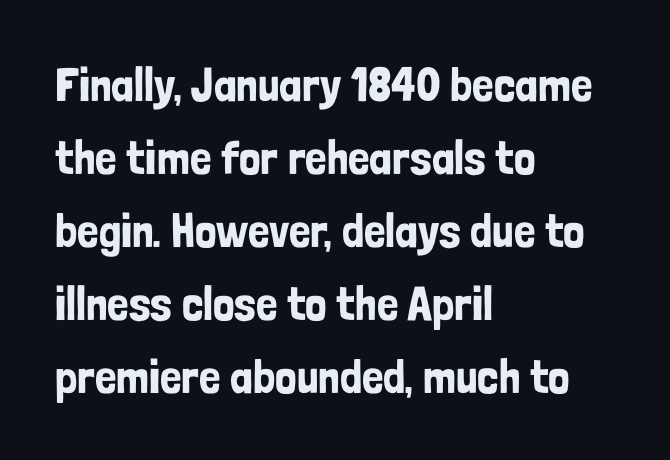
{"serif": "no", "italic": "no", "width": "condensed", "stroke_contrast": "low", "x_height": "medium", "monospaced": "no", "underline": "no", "align": "left", "line_spacing": "normal", "line_spacing_ratio": 1.52, "letter_spacing": "normal", "letter_spacing_em": 0.0, "glyph_px": 48}
